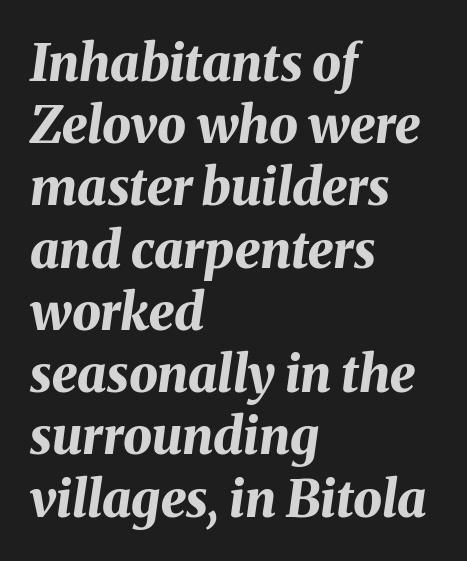
Q: Is the text bold? A: Yes.
Q: Is the text italic (slanted)? A: Yes, it leans right by about 8 degrees.
Q: Is the text underlined? A: No.
Q: How is the paragraph aligned? A: Left-aligned.
Q: Is the spacing between letters normal or unusually wide? A: Normal.
Q: Width (condensed, normal, or wide)? A: Normal.
Q: Stroke contrast? A: Medium.
Q: x-height? A: Medium.
Q: Monospaced? A: No.
